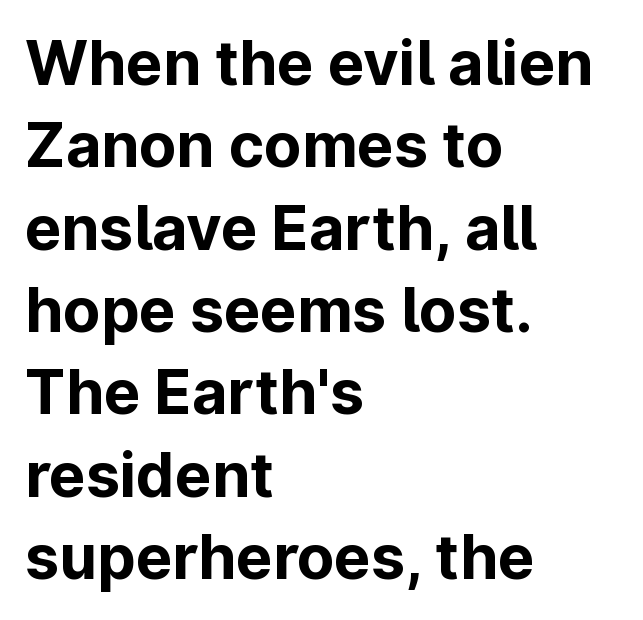
Leftover space on each line is placed entirely after the last word. The passage shown is typeset with a sans-serif family. Do the letters lean? They stand straight. The strip under each line holds only bare page. Normally led — the rows are evenly, conventionally spaced. The face used here is proportionally spaced, like ordinary book or web type.
